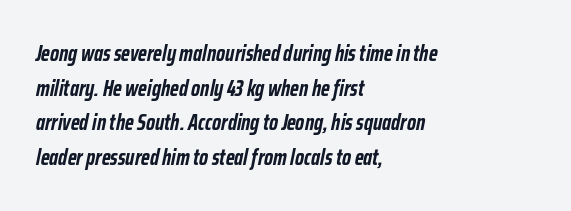
Q: Is the text bold? A: Yes.
Q: Is the text italic (slanted)? A: Yes, it leans right by about 12 degrees.
Q: Is the text underlined? A: No.
Q: How is the paragraph aligned? A: Left-aligned.
Q: Is the spacing between letters normal or unusually wide? A: Normal.
Q: Is the spacing between lines tight, normal or loose? A: Normal.
